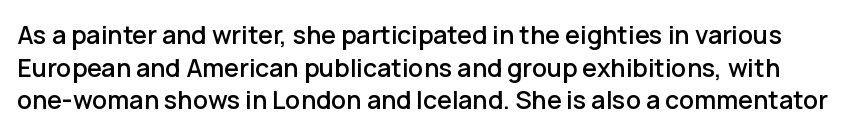
{"italic": "no", "underline": "no", "line_spacing": "normal", "line_spacing_ratio": 1.31, "letter_spacing": "normal", "letter_spacing_em": 0.0, "glyph_px": 25}
